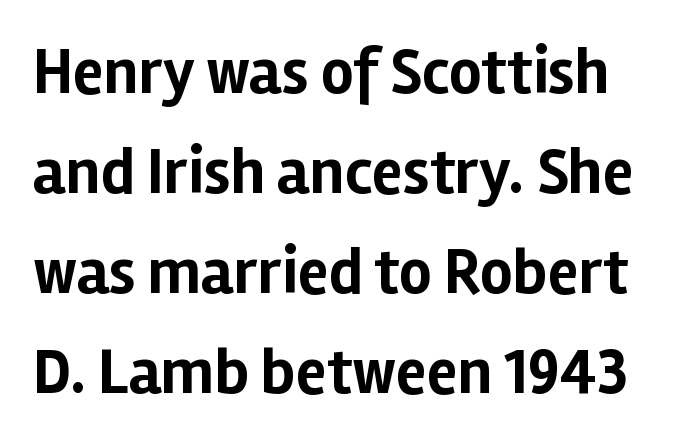
{"serif": "no", "italic": "no", "bold": "yes", "weight": "bold", "width": "normal", "stroke_contrast": "low", "x_height": "medium", "monospaced": "no", "underline": "no", "line_spacing": "normal", "line_spacing_ratio": 1.56, "letter_spacing": "normal", "letter_spacing_em": 0.0, "glyph_px": 64}
